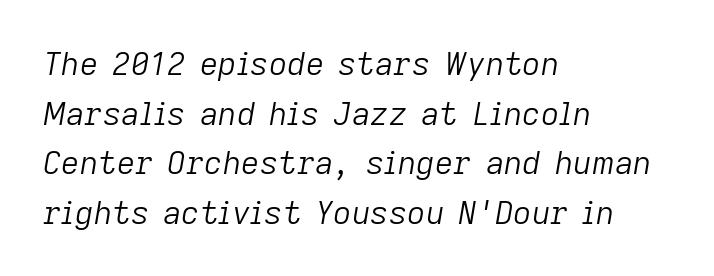
{"italic": "yes", "lean": "right", "slant_degrees": 9, "bold": "no", "weight": "light", "width": "normal", "stroke_contrast": "low", "x_height": "medium", "monospaced": "no", "underline": "no", "align": "left", "line_spacing": "normal", "line_spacing_ratio": 1.55, "letter_spacing": "normal", "letter_spacing_em": 0.0, "glyph_px": 32}
